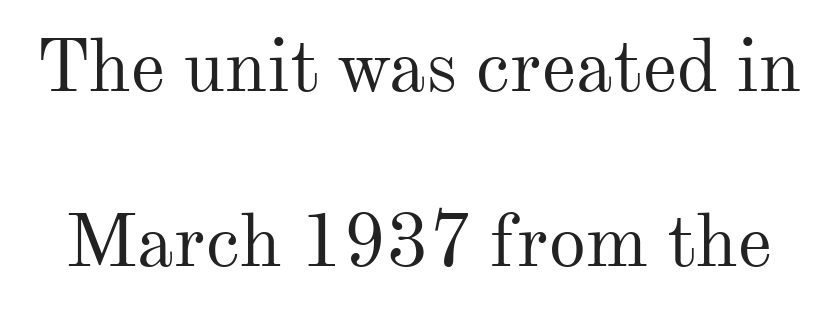
The baseline area is clear. The axis of the letterforms is exactly vertical. Quick note: interline space is abundant. You could call the tracking neutral — neither tight nor loose. Think of a printed novel: that variable character pitch is what you see here.
